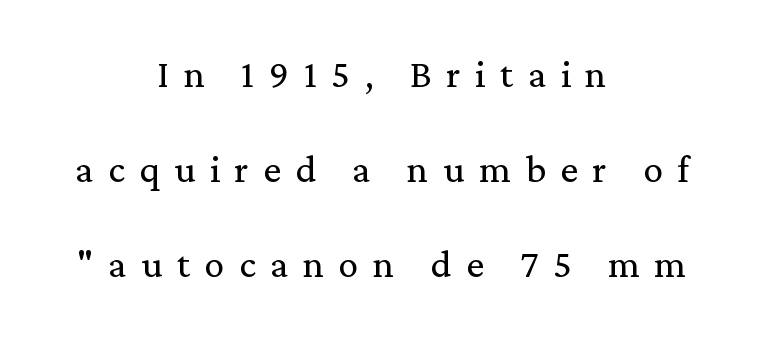
Q: Is the text bold? A: No.
Q: Is the text italic (slanted)? A: No, it is upright.
Q: Is the typeface a serif or a sans-serif typeface? A: Serif.
Q: Is the text underlined? A: No.
Q: How is the paragraph aligned? A: Centered.
Q: Is the spacing between letters normal or unusually wide? A: Unusually wide.
Q: Is the spacing between lines tight, normal or loose? A: Loose.
Q: Width (condensed, normal, or wide)? A: Normal.
Q: Stroke contrast? A: Medium.
Q: x-height? A: Medium.
Q: Monospaced? A: No.
